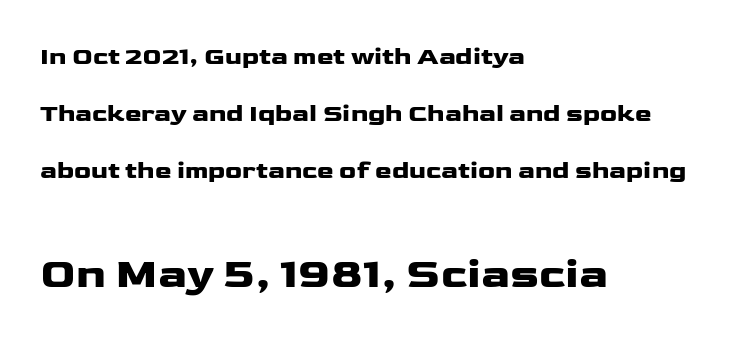
The image shows 43 px wide sans-serif type, upright; set left-aligned, loose line spacing (2.28x), normal letter spacing, not underlined; the second (bottom) block is 1.72x larger; low stroke contrast and a medium x-height.
